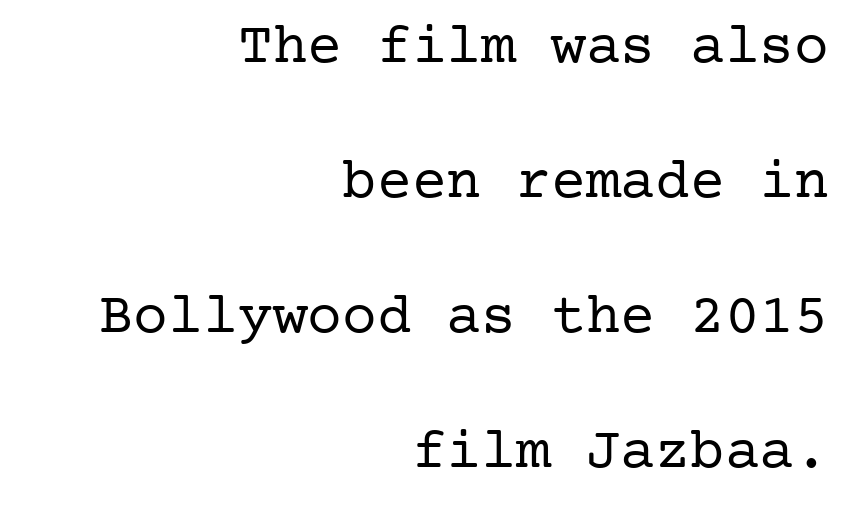
The image shows 58 px regular-weight serif type, upright; set right-aligned, loose line spacing (2.33x), normal letter spacing, not underlined; low stroke contrast and a medium x-height.
